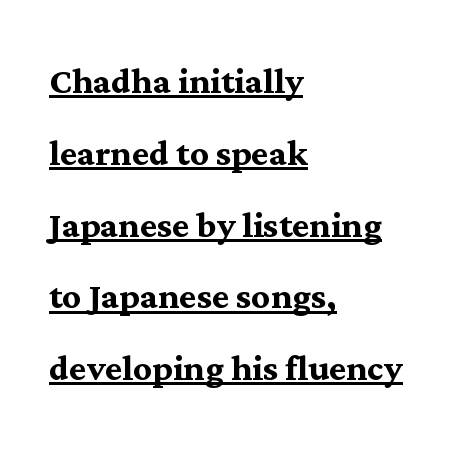
Q: Is the text bold? A: Yes.
Q: Is the text italic (slanted)? A: No, it is upright.
Q: Is the typeface a serif or a sans-serif typeface? A: Serif.
Q: Is the text underlined? A: Yes.
Q: How is the paragraph aligned? A: Left-aligned.
Q: Is the spacing between letters normal or unusually wide? A: Normal.
Q: Is the spacing between lines tight, normal or loose? A: Normal.
Q: Width (condensed, normal, or wide)? A: Normal.
Q: Stroke contrast? A: Medium.
Q: x-height? A: Medium.
Q: Monospaced? A: No.
